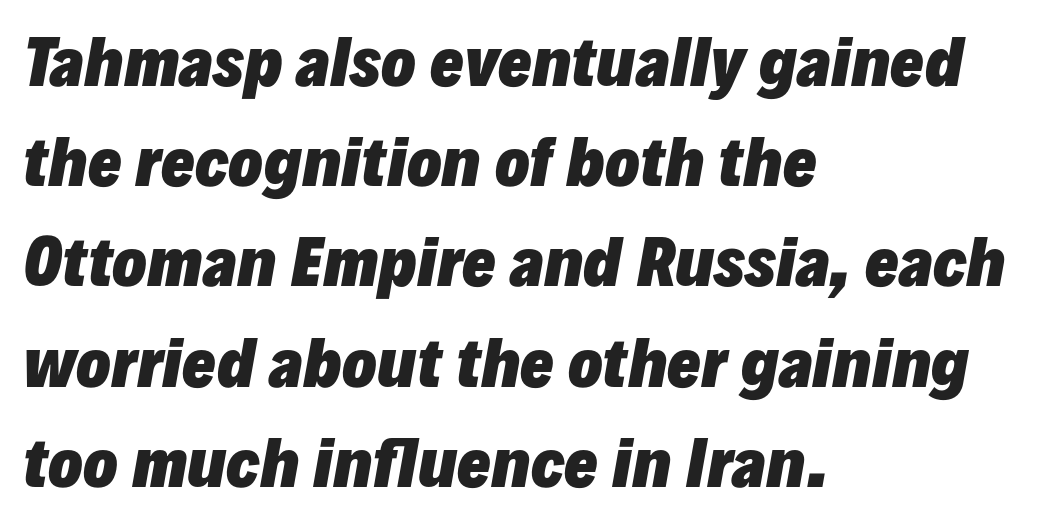
Q: Is the text bold? A: Yes.
Q: Is the text italic (slanted)? A: Yes, it leans right by about 10 degrees.
Q: Is the text underlined? A: No.
Q: How is the paragraph aligned? A: Left-aligned.
Q: Is the spacing between letters normal or unusually wide? A: Normal.
Q: Is the spacing between lines tight, normal or loose? A: Normal.
Q: Width (condensed, normal, or wide)? A: Normal.
Q: Stroke contrast? A: Low.
Q: x-height? A: Medium.
Q: Monospaced? A: No.
